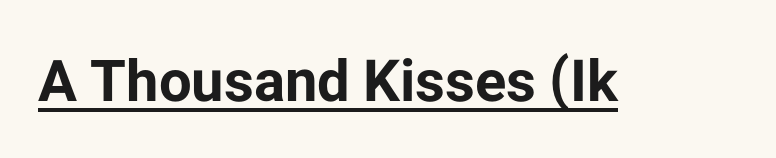
The image shows 58 px bold sans-serif type, upright; set normal letter spacing, underlined; low stroke contrast and a medium x-height.
